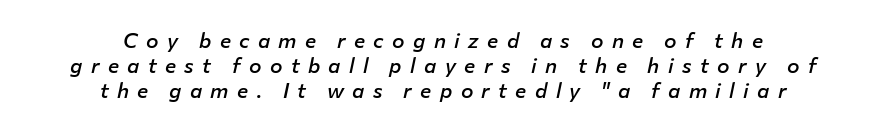
The image shows 21 px text type, italic (leaning right); set centered, line spacing 1.18x, unusually wide letter spacing (+0.4 em), not underlined.
